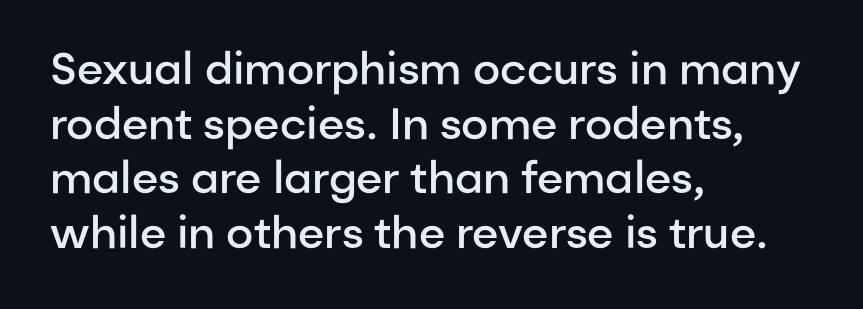
{"serif": "no", "italic": "no", "bold": "semi", "weight": "semibold", "width": "normal", "stroke_contrast": "low", "x_height": "medium", "monospaced": "no", "underline": "no", "align": "left", "line_spacing_ratio": 1.24, "letter_spacing": "normal", "letter_spacing_em": 0.0, "glyph_px": 44}
